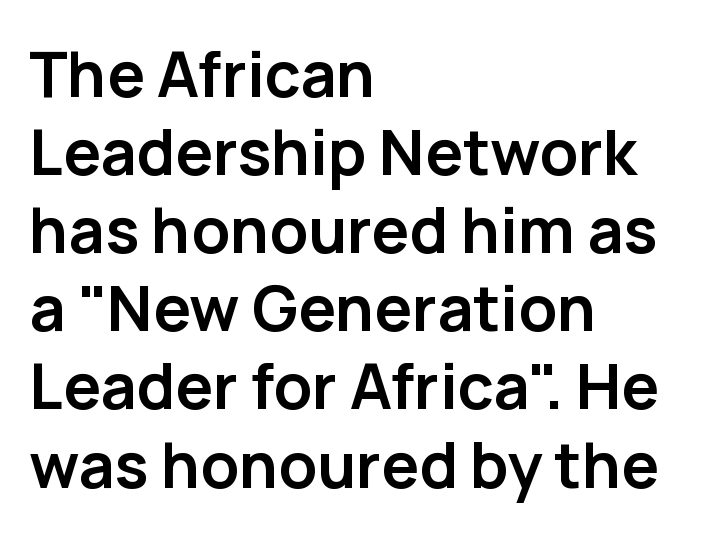
Grotesque or geometric, the face here clearly has no serifs. Left-aligned paragraph, ragged on the right. A dark, heavy texture on the line: the type is bold. Short note: letters normally spaced.
